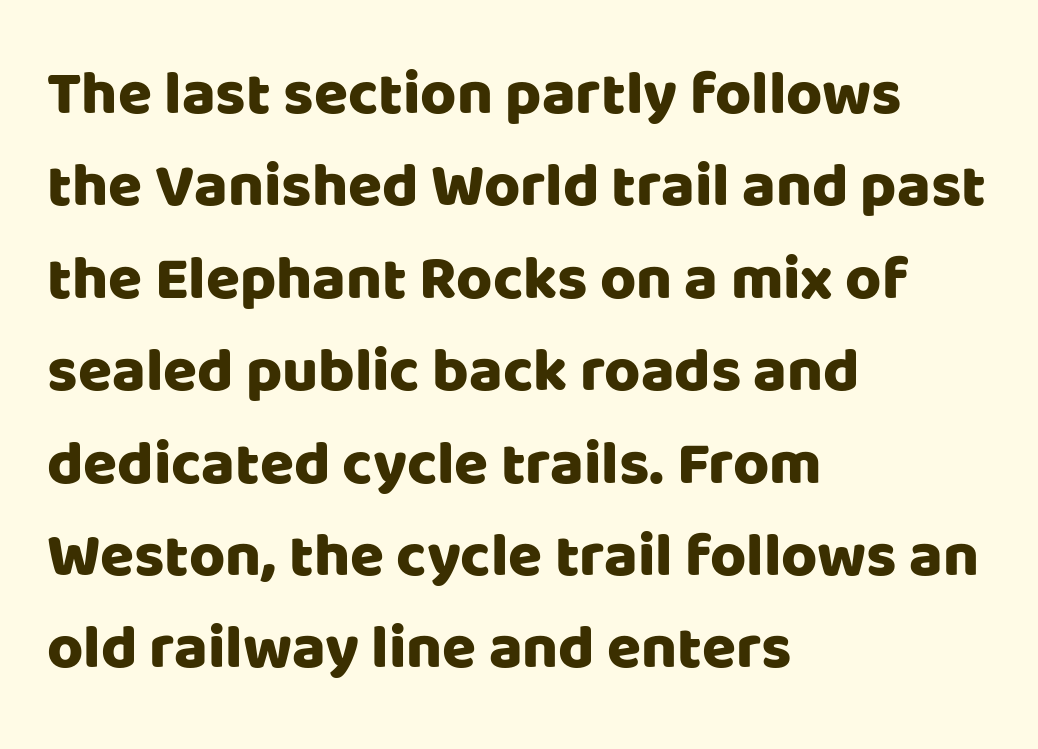
The image shows 62 px sans-serif type, upright; set left-aligned, normal line spacing (1.49x), normal letter spacing, not underlined; low stroke contrast and a large x-height.
